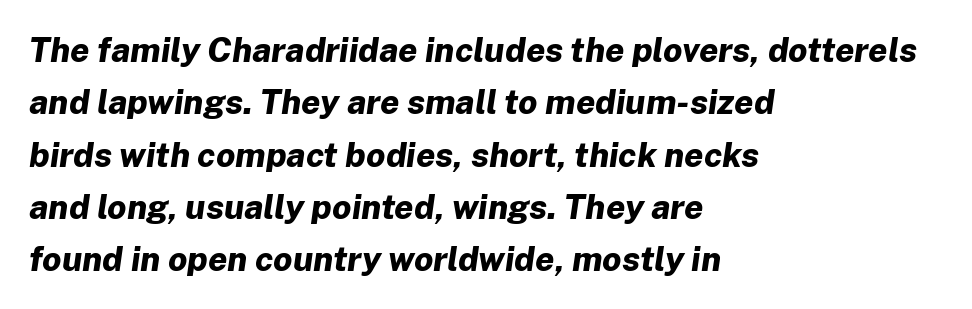
The image shows 34 px bold type, italic (leaning right); set left-aligned, normal line spacing (1.54x), normal letter spacing, not underlined; low stroke contrast and a medium x-height.
